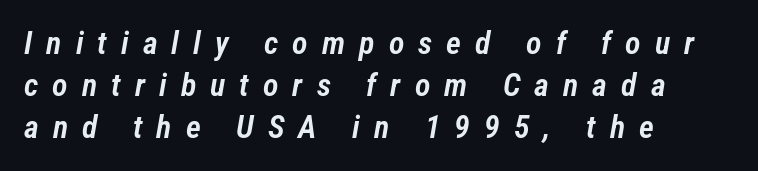
The image shows 32 px semibold, condensed type, italic (leaning right); set left-aligned, normal line spacing (1.32x), unusually wide letter spacing (+0.44 em), not underlined; low stroke contrast and a medium x-height.
